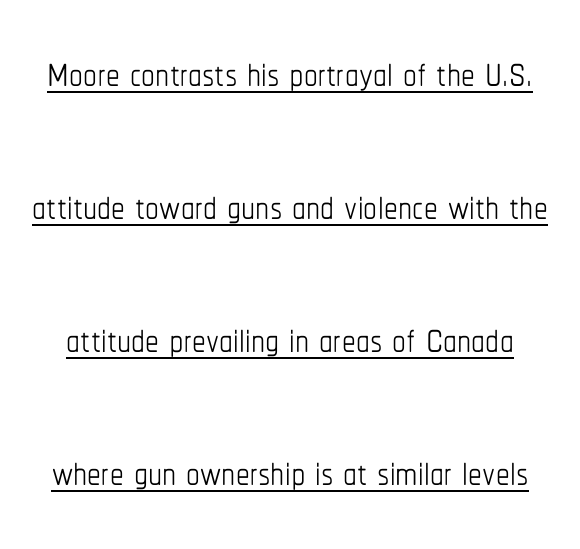
{"italic": "no", "bold": "no", "weight": "thin", "width": "condensed", "stroke_contrast": "low", "x_height": "medium", "monospaced": "no", "underline": "yes", "line_spacing": "loose", "line_spacing_ratio": 2.42, "letter_spacing": "normal", "letter_spacing_em": 0.0, "glyph_px": 55}
